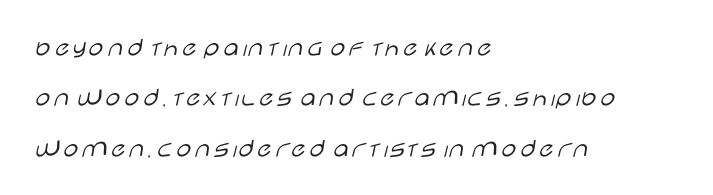
The image shows 27 px text type; set left-aligned, line spacing 1.87x, normal letter spacing, not underlined.
